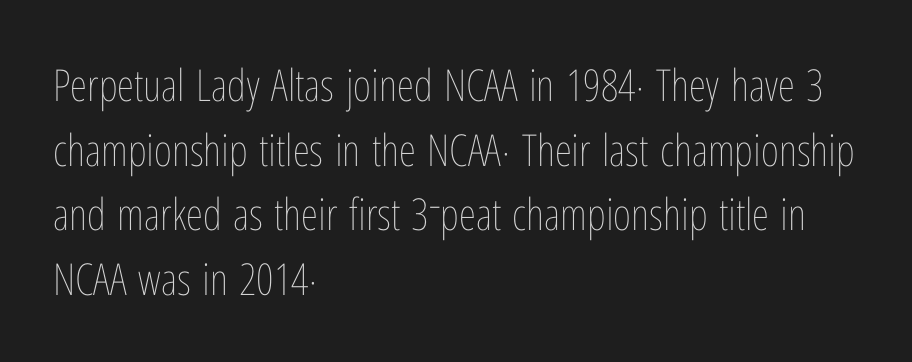
Caption: multi-line text, flush left, ragged right. The face looks like a standard text weight, possibly lighter. Inter-character spacing is left at the font's built-in metrics. In terms of posture, this sample is upright. Anything drawn beneath the words? Only blank space.
